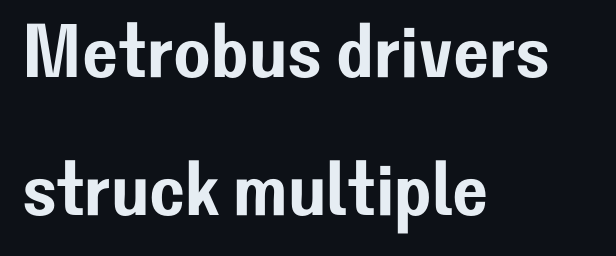
The setting favours the left margin, as ordinary paragraphs usually do. Examine the stroke ends and you'll find no serifs. Proportional: the letters do not fall into vertical columns. Honestly, there is no underline to notice here at all. Observe the ordinary spacing: letters are neighbours, not strangers. It's the straight-up-and-down kind of type.
